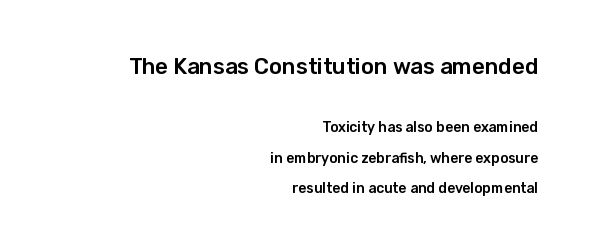
Each new line begins a long way beneath the previous one. Block one is the big one; block two sits smaller underneath. What stands out about the letter spacing? Nothing — it is the standard amount. Check under the words: just untouched page. The letters stand upright; this is a roman face. Layout note: lines flush right.
